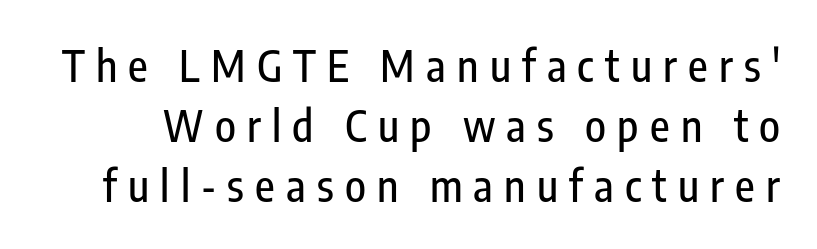
Q: Is the text italic (slanted)? A: No, it is upright.
Q: Is the typeface a serif or a sans-serif typeface? A: Sans-serif.
Q: Is the text underlined? A: No.
Q: Is the spacing between letters normal or unusually wide? A: Unusually wide.
Q: Is the spacing between lines tight, normal or loose? A: Normal.
Q: Width (condensed, normal, or wide)? A: Condensed.
Q: Stroke contrast? A: Low.
Q: x-height? A: Medium.
Q: Monospaced? A: No.
